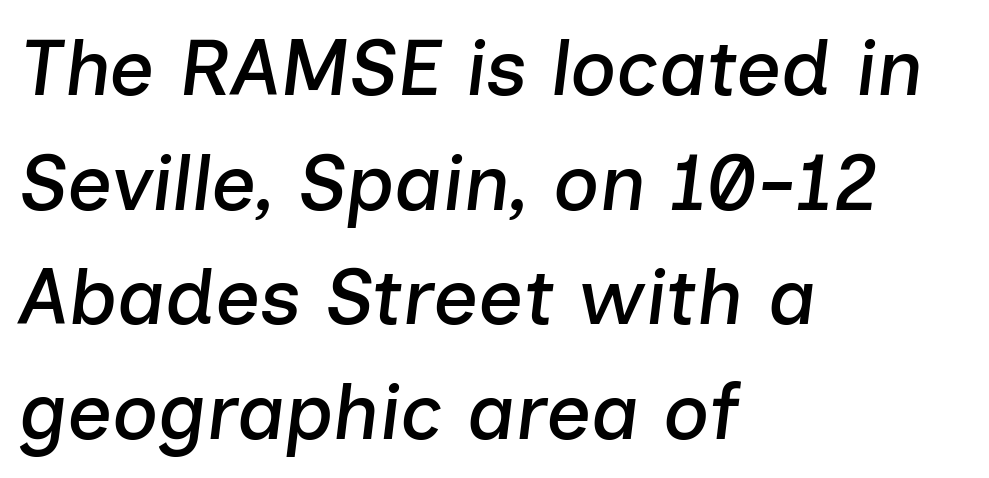
Q: Is the text italic (slanted)? A: Yes, it leans right by about 7 degrees.
Q: Is the text underlined? A: No.
Q: How is the paragraph aligned? A: Left-aligned.
Q: Is the spacing between letters normal or unusually wide? A: Normal.
Q: Is the spacing between lines tight, normal or loose? A: Normal.
Q: Width (condensed, normal, or wide)? A: Normal.
Q: Stroke contrast? A: Low.
Q: x-height? A: Medium.
Q: Monospaced? A: No.
